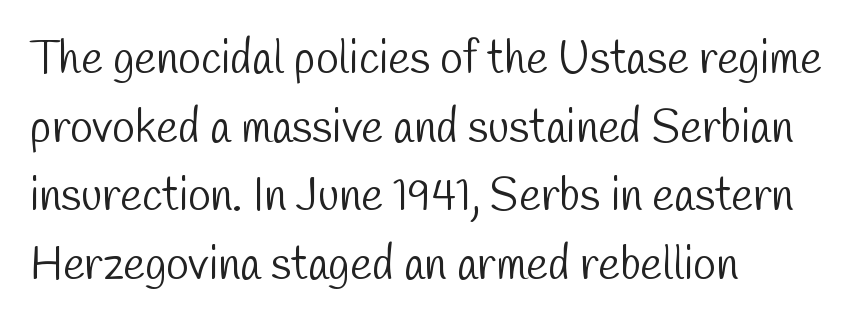
{"serif": "no", "bold": "no", "weight": "light", "width": "condensed", "stroke_contrast": "low", "x_height": "medium", "monospaced": "no", "underline": "no", "align": "left", "line_spacing": "normal", "line_spacing_ratio": 1.49, "letter_spacing": "normal", "letter_spacing_em": 0.0, "glyph_px": 46}
